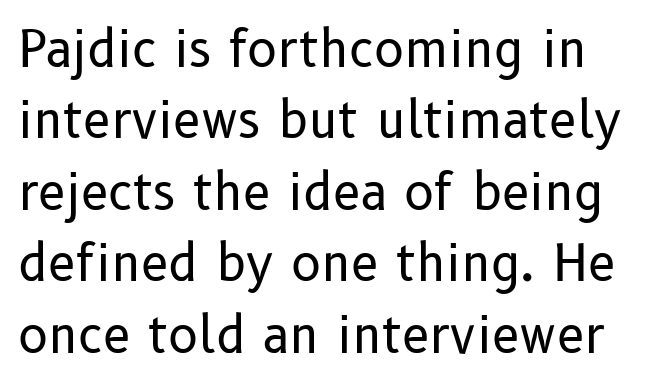
{"serif": "no", "italic": "no", "bold": "no", "weight": "regular", "width": "normal", "stroke_contrast": "low", "x_height": "medium", "monospaced": "no", "underline": "no", "line_spacing": "normal", "line_spacing_ratio": 1.43, "letter_spacing": "normal", "letter_spacing_em": 0.0, "glyph_px": 50}
